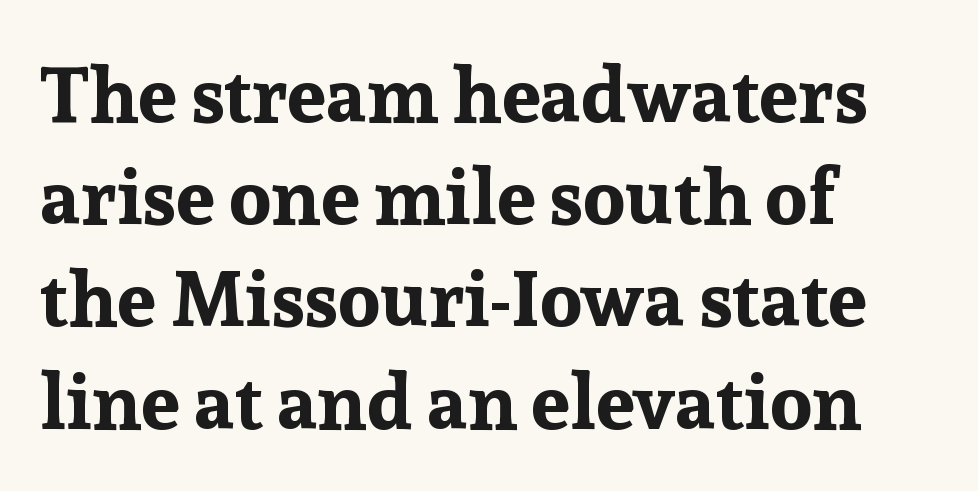
{"serif": "yes", "italic": "no", "bold": "yes", "weight": "bold", "width": "normal", "stroke_contrast": "low", "x_height": "medium", "monospaced": "no", "underline": "no", "align": "left", "line_spacing": "normal", "line_spacing_ratio": 1.31, "letter_spacing": "normal", "letter_spacing_em": 0.0, "glyph_px": 78}
